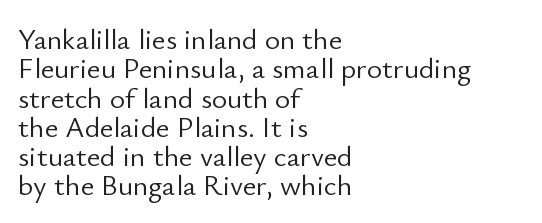
{"serif": "no", "italic": "no", "bold": "no", "weight": "light", "width": "normal", "stroke_contrast": "low", "x_height": "small", "monospaced": "no", "underline": "no", "align": "left", "line_spacing": "tight", "line_spacing_ratio": 1.01, "letter_spacing": "normal", "letter_spacing_em": 0.0, "glyph_px": 29}
